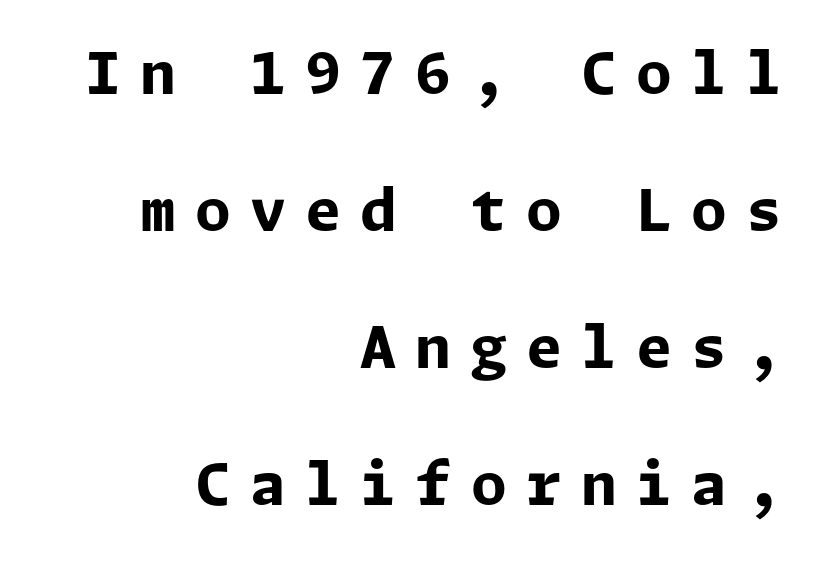
The block of text is sparse from top to bottom, with ample space between rows. Quick note: underline off. Tracking value appears strongly positive — letters spread wide. On the weight axis this lands at bold, roughly 700. The face used here is a sans, in the tradition of grotesques and geometrics.
